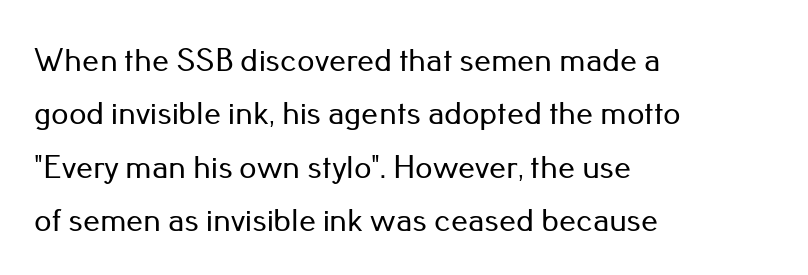
Q: Is the text italic (slanted)? A: No, it is upright.
Q: Is the typeface a serif or a sans-serif typeface? A: Sans-serif.
Q: Is the text underlined? A: No.
Q: How is the paragraph aligned? A: Left-aligned.
Q: Is the spacing between letters normal or unusually wide? A: Normal.
Q: Is the spacing between lines tight, normal or loose? A: Normal.
Q: Width (condensed, normal, or wide)? A: Normal.
Q: Stroke contrast? A: Low.
Q: x-height? A: Small.
Q: Monospaced? A: No.
